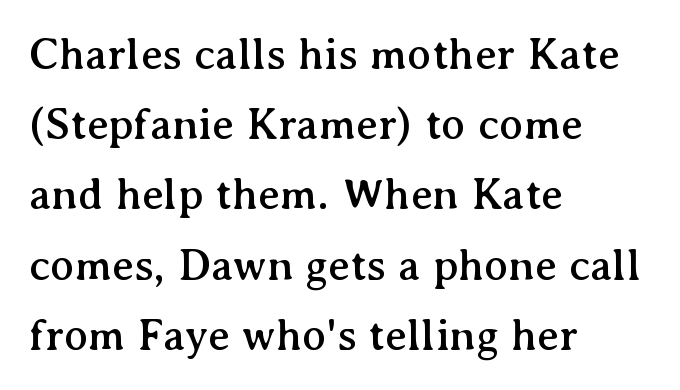
The image shows 45 px serif type, upright; set left-aligned, normal line spacing (1.56x), normal letter spacing, not underlined; medium stroke contrast and a medium x-height.
